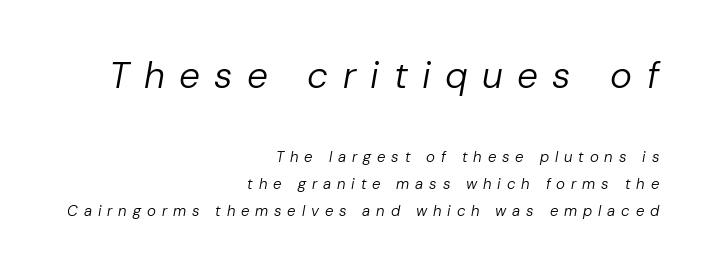
The image shows 37 px regular-weight type, italic (leaning right); set right-aligned, line spacing 1.79x, unusually wide letter spacing (+0.39 em), not underlined; the first (top) block is 2.47x larger; low stroke contrast and a medium x-height.
